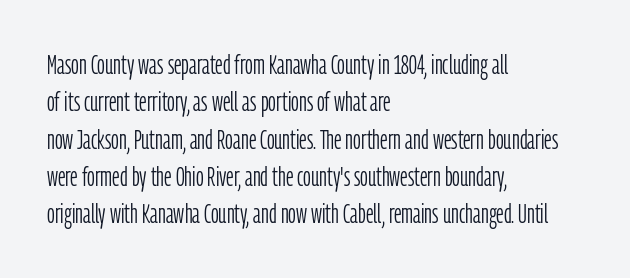
{"italic": "no", "bold": "no", "underline": "no", "align": "left", "line_spacing": "normal", "line_spacing_ratio": 1.38, "letter_spacing": "normal", "letter_spacing_em": 0.0, "glyph_px": 27}
